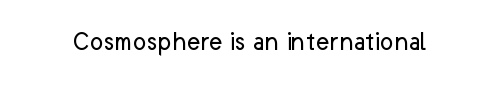
Does the lettering tilt? It doesn't — this is upright. Here the designer chose a conventional face with non-uniform glyph widths. Unmarked baselines from the first word to the last. Look at the tracking — it's just the regular setting, nothing added.
